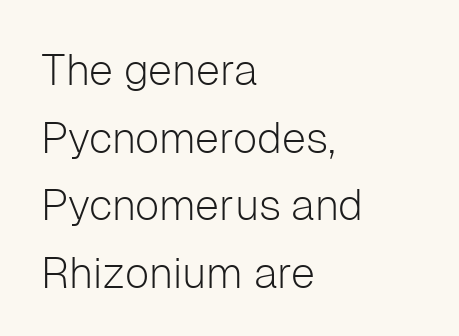
Q: Is the text bold? A: No.
Q: Is the text italic (slanted)? A: No, it is upright.
Q: Is the typeface a serif or a sans-serif typeface? A: Sans-serif.
Q: Is the text underlined? A: No.
Q: How is the paragraph aligned? A: Left-aligned.
Q: Is the spacing between letters normal or unusually wide? A: Normal.
Q: Is the spacing between lines tight, normal or loose? A: Normal.
Q: Width (condensed, normal, or wide)? A: Normal.
Q: Stroke contrast? A: Low.
Q: x-height? A: Medium.
Q: Monospaced? A: No.
